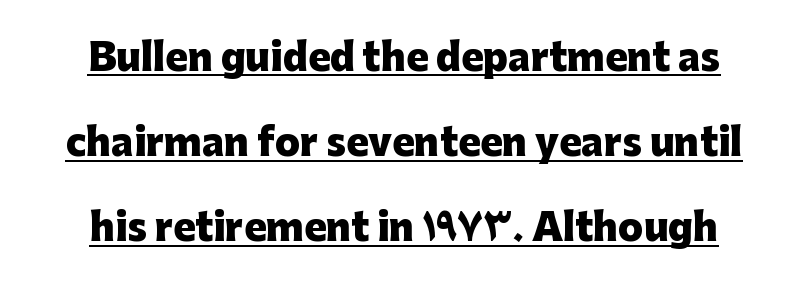
{"serif": "no", "italic": "no", "bold": "yes", "weight": "heavy", "width": "normal", "stroke_contrast": "low", "x_height": "medium", "monospaced": "no", "underline": "yes", "align": "center", "line_spacing": "loose", "line_spacing_ratio": 2.3, "letter_spacing": "normal", "letter_spacing_em": 0.0, "glyph_px": 37}
